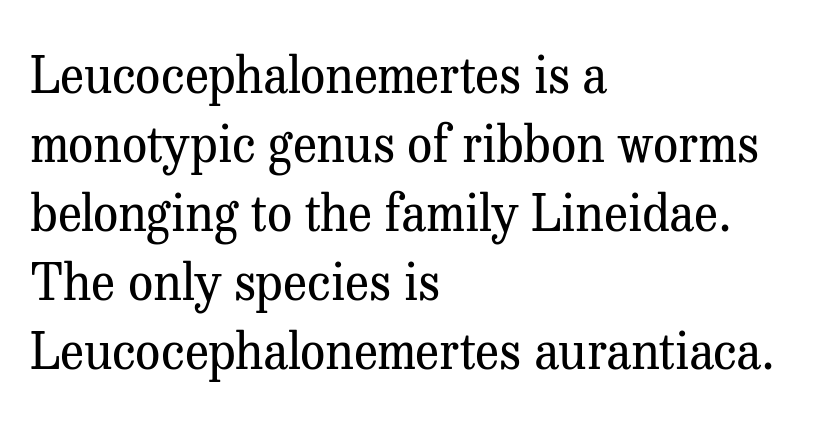
The image shows 50 px regular-weight serif type, upright; set left-aligned, normal line spacing (1.38x), normal letter spacing, not underlined; medium stroke contrast and a medium x-height.
